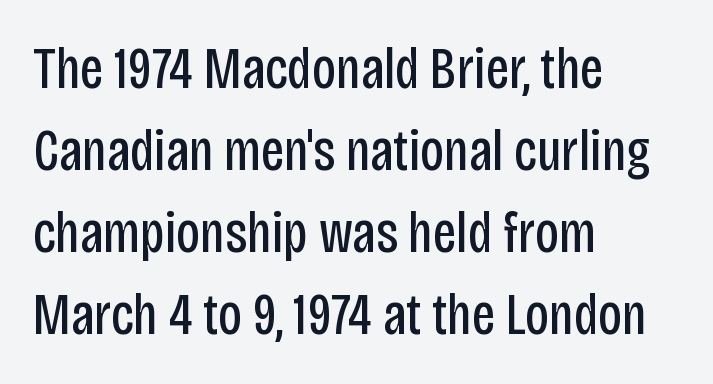
{"serif": "no", "italic": "no", "bold": "no", "weight": "regular", "width": "condensed", "stroke_contrast": "low", "x_height": "large", "monospaced": "no", "underline": "no", "align": "left", "line_spacing": "normal", "line_spacing_ratio": 1.39, "letter_spacing": "normal", "letter_spacing_em": 0.0, "glyph_px": 59}
